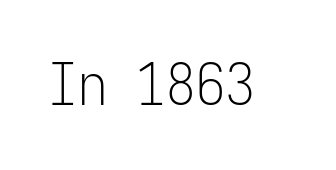
The image shows 59 px light, condensed sans-serif type, upright, monospaced; set normal letter spacing, not underlined; low stroke contrast and a medium x-height.
